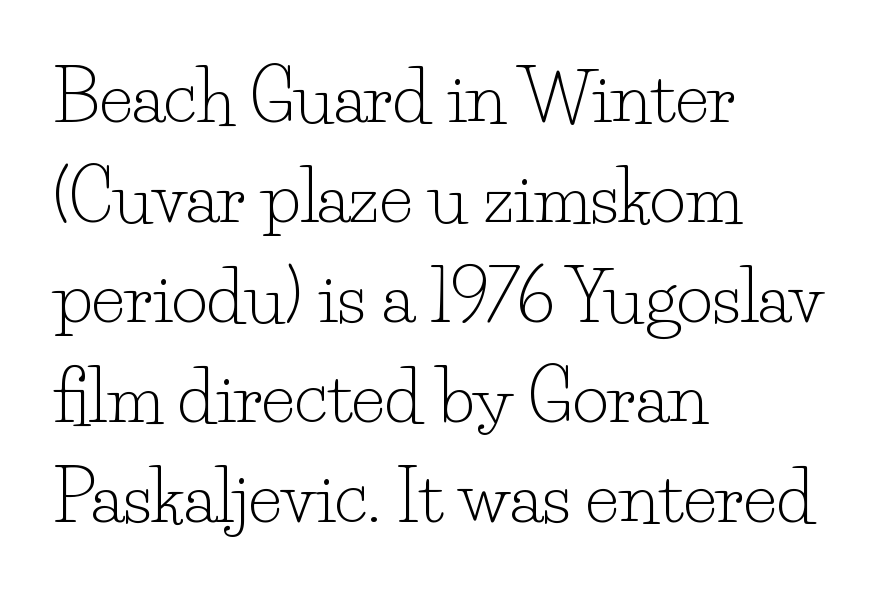
{"serif": "yes", "italic": "no", "bold": "no", "weight": "light", "width": "normal", "stroke_contrast": "low", "x_height": "small", "monospaced": "no", "underline": "no", "align": "left", "line_spacing": "normal", "line_spacing_ratio": 1.43, "letter_spacing": "normal", "letter_spacing_em": 0.0, "glyph_px": 70}
